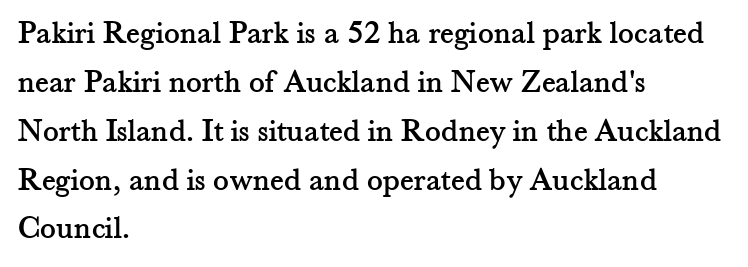
Tracking value appears to be zero — textbook default spacing. Characters remain perfectly vertical along every line. Yep, those are serifs on the letters. Underline: absent. Is there much room between lines? A standard amount, neither cramped nor airy.
